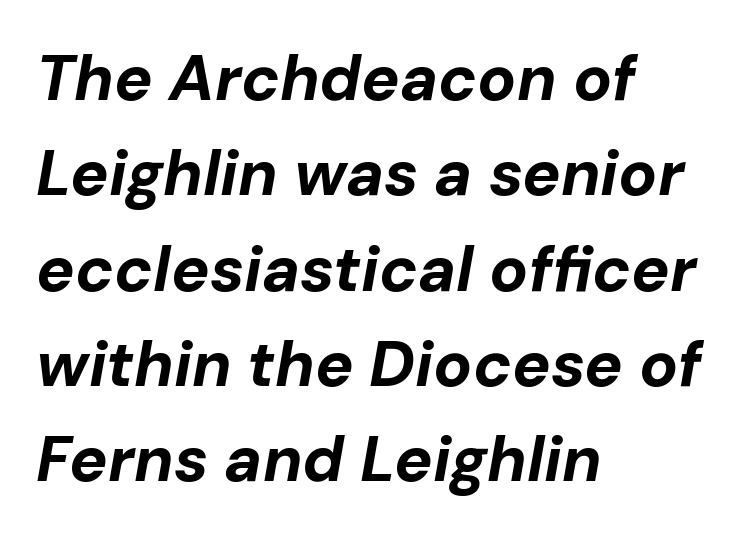
Q: Is the text bold? A: Yes.
Q: Is the text italic (slanted)? A: Yes, it leans right by about 10 degrees.
Q: Is the text underlined? A: No.
Q: How is the paragraph aligned? A: Left-aligned.
Q: Is the spacing between letters normal or unusually wide? A: Normal.
Q: Is the spacing between lines tight, normal or loose? A: Normal.
Q: Width (condensed, normal, or wide)? A: Normal.
Q: Stroke contrast? A: Low.
Q: x-height? A: Medium.
Q: Monospaced? A: No.
